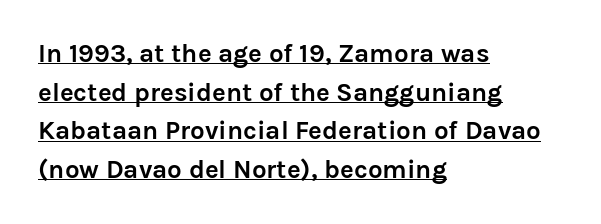
The image shows 26 px bold type, upright; set left-aligned, normal line spacing (1.49x), normal letter spacing, underlined.
